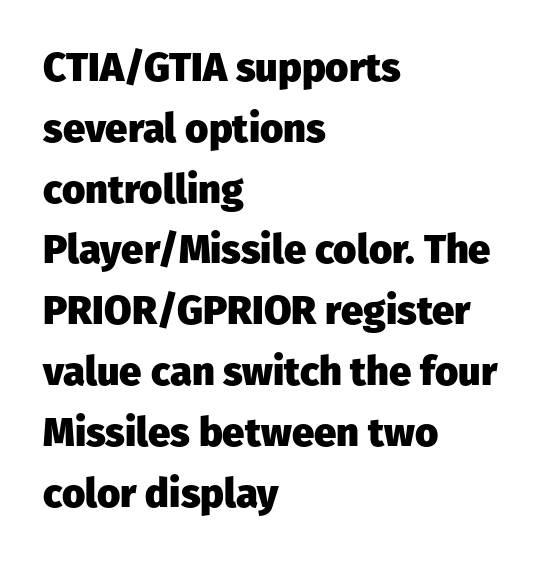
{"serif": "no", "italic": "no", "bold": "yes", "weight": "heavy", "width": "normal", "stroke_contrast": "low", "x_height": "medium", "monospaced": "no", "underline": "no", "align": "left", "line_spacing": "normal", "line_spacing_ratio": 1.52, "letter_spacing": "normal", "letter_spacing_em": 0.0, "glyph_px": 40}
